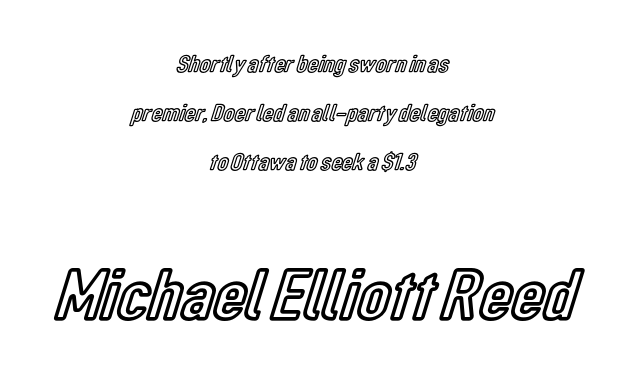
Bigger letters appear in the bottom chunk; the top chunk is reduced. Honestly, the rows look like they've been pulled way apart. The lines in this sample share a center point and differ in where they start and stop. Default kerning and tracking; the words read as compact shapes. Nobody drew a line under any word here.
